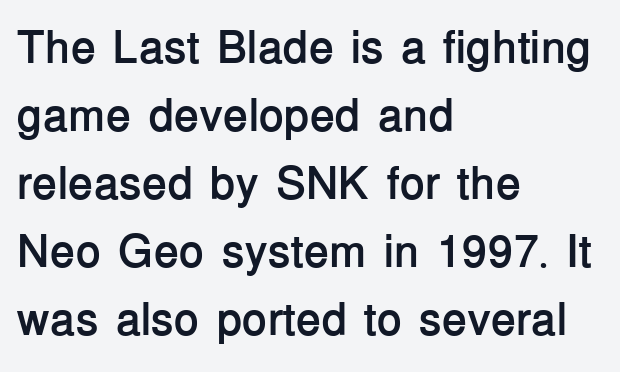
{"serif": "no", "italic": "no", "bold": "yes", "weight": "semibold", "width": "normal", "stroke_contrast": "low", "x_height": "medium", "monospaced": "no", "underline": "no", "align": "left", "line_spacing": "normal", "line_spacing_ratio": 1.48, "letter_spacing": "normal", "letter_spacing_em": 0.0, "glyph_px": 46}
